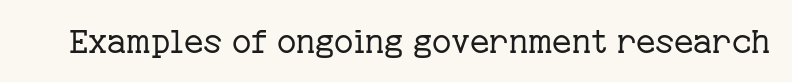
The image shows 33 px regular-weight serif type, upright; set normal letter spacing, not underlined; low stroke contrast and a medium x-height.
